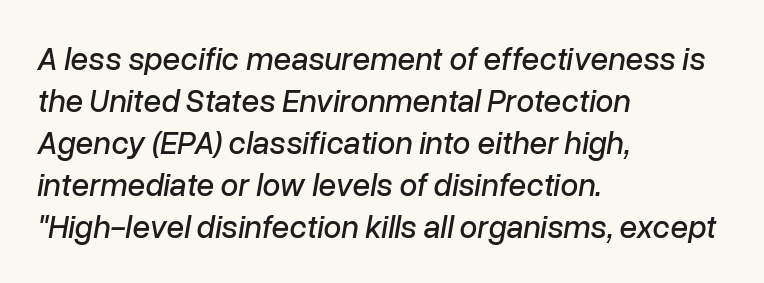
These lines are rendered in a variable-pitch font. The rendering uses a moderate line-height, typical for paragraphs. Compared with ordinary roman type, these characters are visibly tilted. Check under the words: just untouched page.
